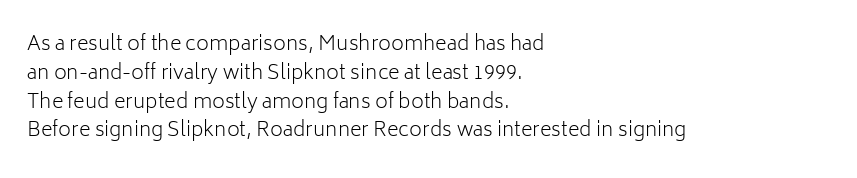
The image shows 20 px text type, upright; set left-aligned, normal line spacing (1.44x), normal letter spacing, not underlined.
